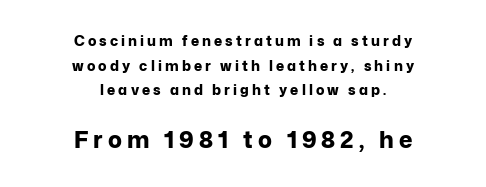
{"italic": "no", "bold": "yes", "underline": "no", "align": "center", "line_spacing_ratio": 1.76, "letter_spacing": "wide", "letter_spacing_em": 0.22, "larger_block": "second", "size_ratio": 1.64, "glyph_px": 23}
